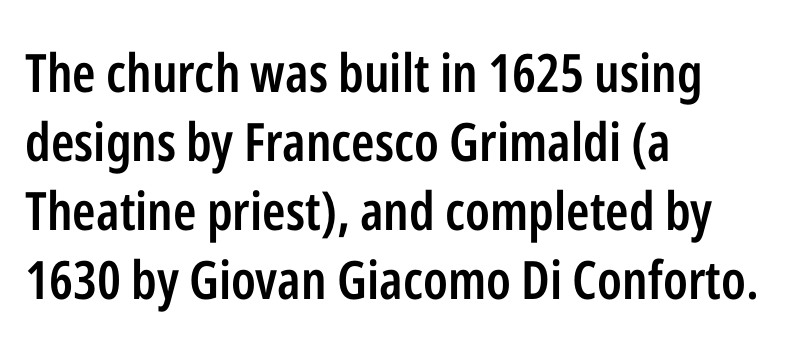
{"serif": "no", "italic": "no", "bold": "semi", "weight": "semibold", "width": "condensed", "stroke_contrast": "low", "x_height": "medium", "monospaced": "no", "underline": "no", "align": "left", "line_spacing": "normal", "line_spacing_ratio": 1.3, "letter_spacing": "normal", "letter_spacing_em": 0.0, "glyph_px": 53}
